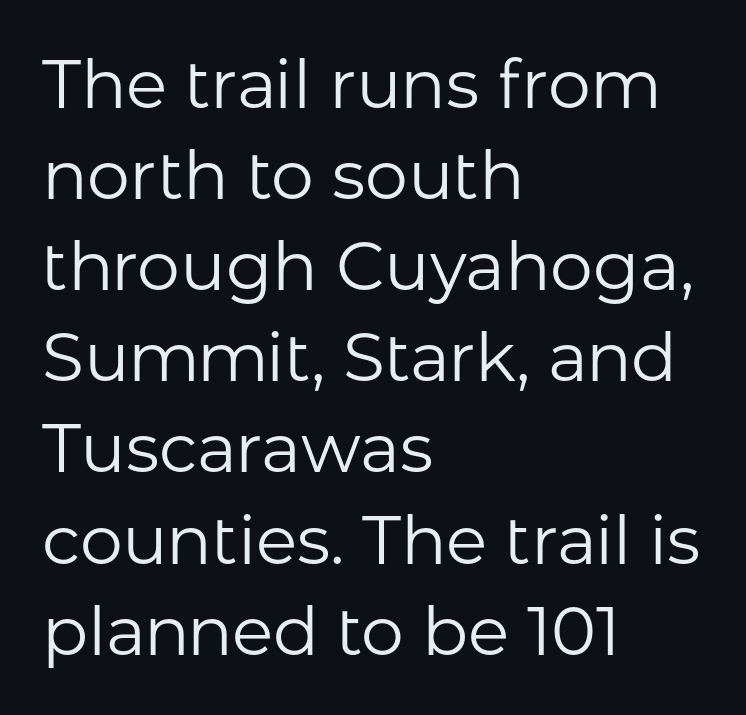
{"serif": "no", "italic": "no", "bold": "no", "weight": "regular", "width": "normal", "stroke_contrast": "low", "x_height": "medium", "monospaced": "no", "underline": "no", "align": "left", "line_spacing": "normal", "line_spacing_ratio": 1.34, "letter_spacing": "normal", "letter_spacing_em": 0.0, "glyph_px": 68}
